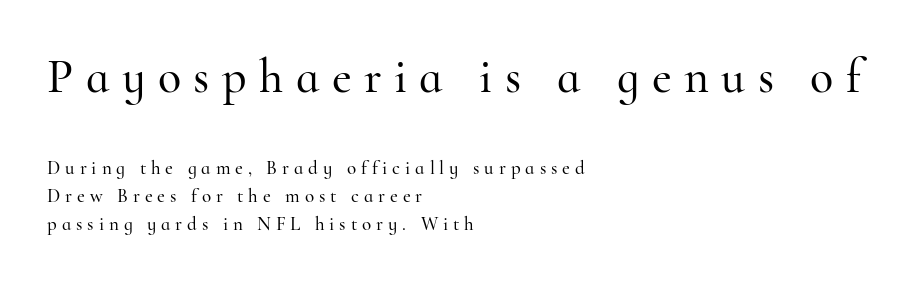
{"serif": "yes", "italic": "no", "width": "normal", "stroke_contrast": "high", "x_height": "small", "monospaced": "no", "underline": "no", "align": "left", "line_spacing": "normal", "line_spacing_ratio": 1.47, "letter_spacing": "wide", "letter_spacing_em": 0.26, "larger_block": "first", "size_ratio": 2.53, "glyph_px": 48}
